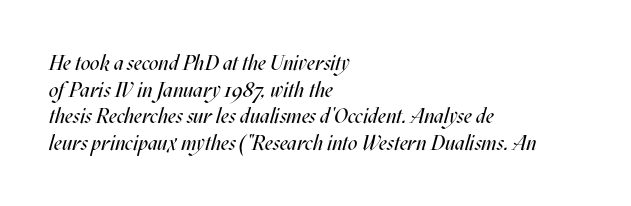
Weight class: somewhere from thin through regular. The string is rendered with underlining switched off. Italic? Definitely — the glyphs are oblique. Each new line begins a customary step beneath the previous one.
